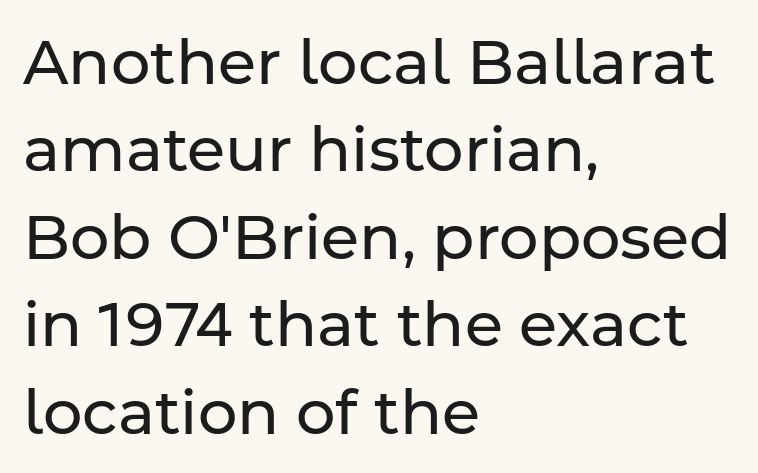
{"serif": "no", "italic": "no", "bold": "no", "weight": "regular", "width": "normal", "stroke_contrast": "low", "x_height": "medium", "monospaced": "no", "underline": "no", "align": "left", "line_spacing": "normal", "line_spacing_ratio": 1.41, "letter_spacing": "normal", "letter_spacing_em": 0.0, "glyph_px": 62}
